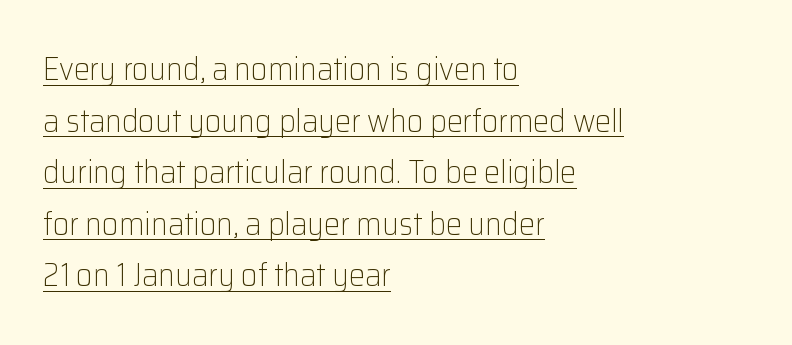
What stands out about the letter spacing? Nothing — it is the standard amount. All the whitespace from short lines collects on the right. Compared with a typical body face, this is equally light or lighter still. The letters advance in unequal steps, a hallmark of proportional type. Nothing sits at the stroke ends, so this counts as sans-serif. What's the leading like? Ordinary, nothing unusual.
